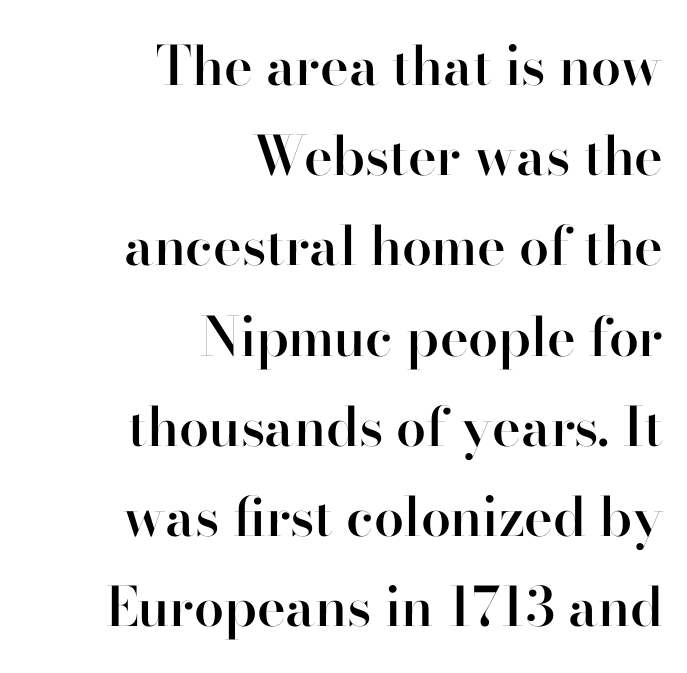
{"serif": "no", "italic": "no", "bold": "semi", "weight": "semibold", "width": "normal", "stroke_contrast": "high", "x_height": "small", "monospaced": "no", "underline": "no", "align": "right", "line_spacing": "normal", "line_spacing_ratio": 1.67, "letter_spacing": "normal", "letter_spacing_em": 0.0, "glyph_px": 54}
